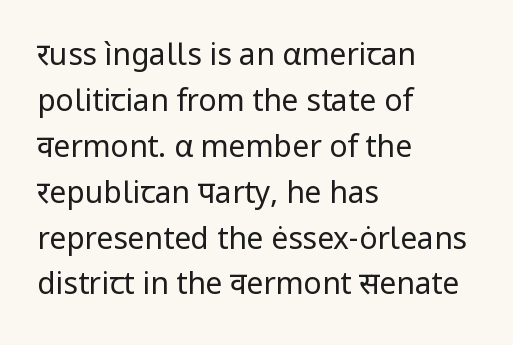
{"serif": "no", "italic": "no", "bold": "no", "weight": "regular", "width": "normal", "stroke_contrast": "low", "x_height": "medium", "monospaced": "no", "underline": "no", "align": "left", "line_spacing": "normal", "line_spacing_ratio": 1.53, "letter_spacing": "normal", "letter_spacing_em": 0.0, "glyph_px": 30}
